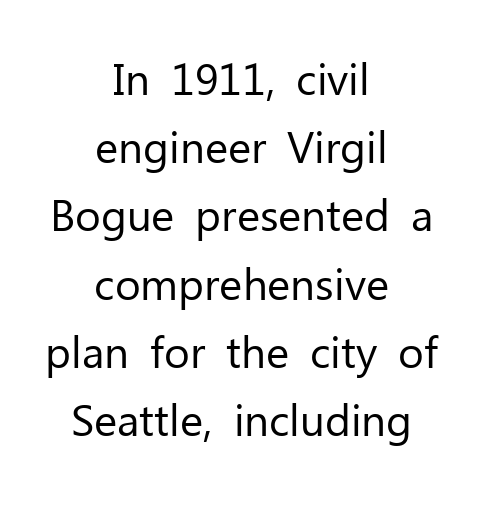
Caption: multi-line text, centered on the measure. The lettering stays uniformly vertical, giving the passage a roman look. Ink coverage per letter is moderate at most. The gaps between neighbouring characters are ordinary and unremarkable. The space beneath each line is pristine and unruled. The line-height multiplier appears to be the usual default.
